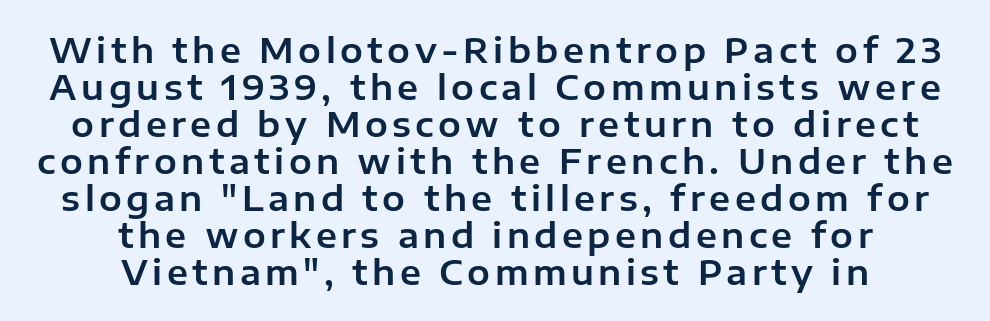
The image shows 34 px sans-serif type, upright; set centered, tight line spacing (1.09x), not underlined; low stroke contrast and a medium x-height.
